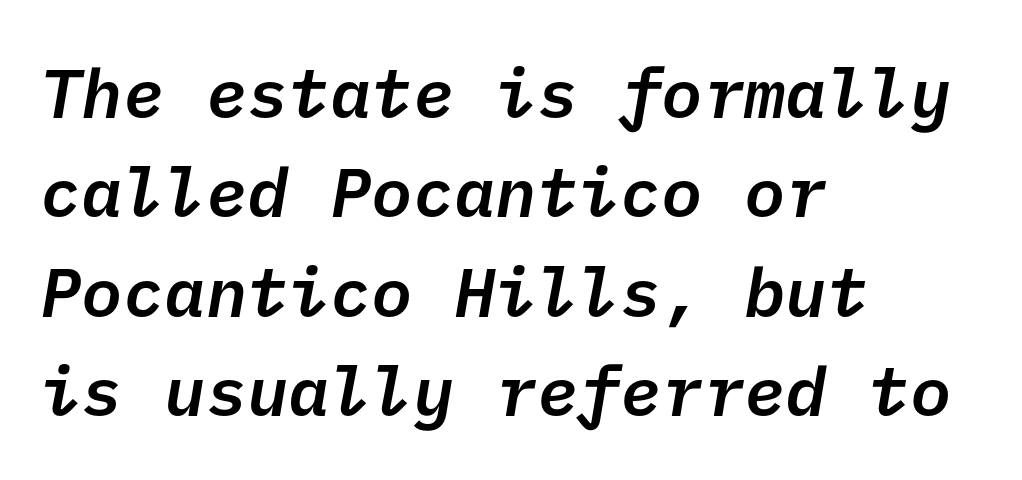
{"serif": "no", "bold": "semi", "weight": "semibold", "width": "normal", "stroke_contrast": "low", "x_height": "medium", "underline": "no", "align": "left", "line_spacing": "normal", "line_spacing_ratio": 1.44, "letter_spacing": "normal", "letter_spacing_em": 0.0, "glyph_px": 69}
